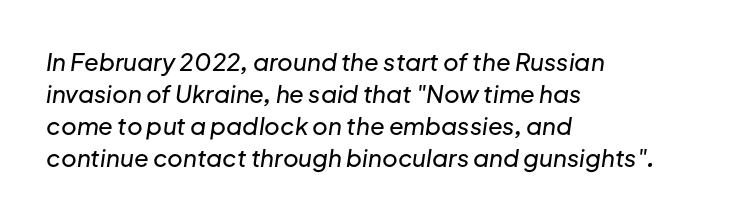
These lines are set flush left with a ragged right edge. Descenders hang freely into open space. The letterforms sit shoulder to shoulder at normal distance. Looking at the ascenders, they clearly lean.
